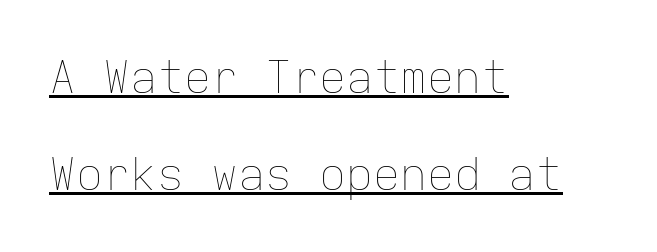
Q: Is the text bold? A: No.
Q: Is the text italic (slanted)? A: No, it is upright.
Q: Is the text underlined? A: Yes.
Q: How is the paragraph aligned? A: Left-aligned.
Q: Is the spacing between letters normal or unusually wide? A: Normal.
Q: Is the spacing between lines tight, normal or loose? A: Loose.
Q: Width (condensed, normal, or wide)? A: Normal.
Q: Stroke contrast? A: Low.
Q: x-height? A: Medium.
Q: Monospaced? A: Yes.
